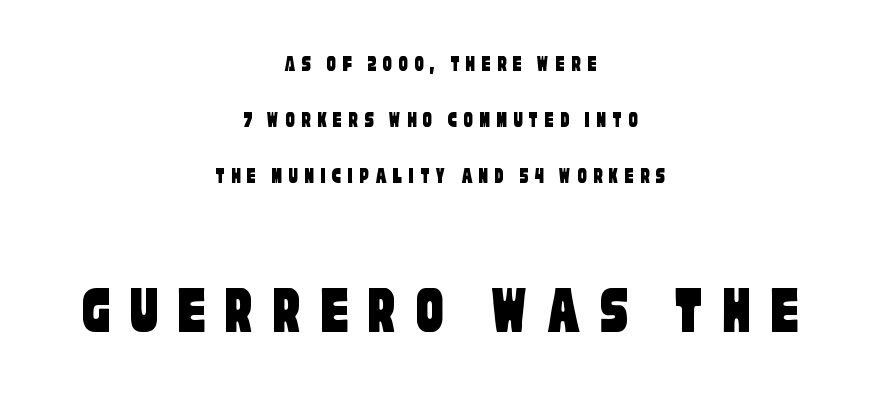
This block would shrink considerably if given ordinary leading; it's expanded now. Note the varied advance widths — an 'i' is clearly narrower than an 'm'. Centered paragraph, ragged on both sides. Is the letter spacing exaggerated? Yes — the characters are pushed far apart. Type size steps up from the first block to the second. What kind of face is this? One without serifs — a sans.
